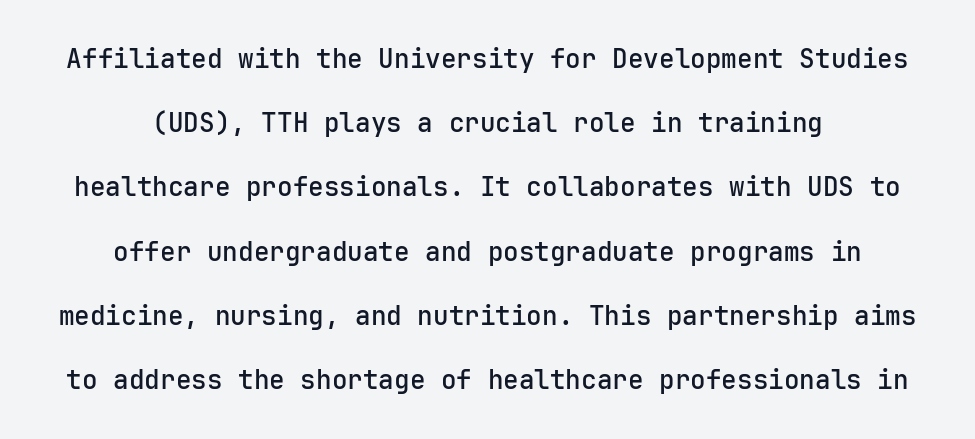
The rendering uses a semibold face; strokes are thickened but not to full bold. Nope, not italic — everything's standing straight. Honestly, there is no underline to notice here at all. You could fit nearly another row in the gap between these rows.
